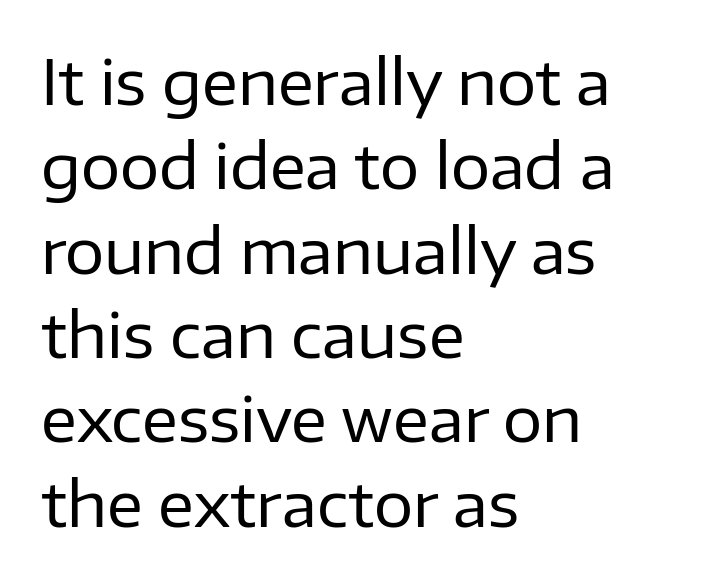
The image shows 62 px regular-weight sans-serif type, upright; set left-aligned, normal line spacing (1.36x), normal letter spacing, not underlined; low stroke contrast and a medium x-height.
